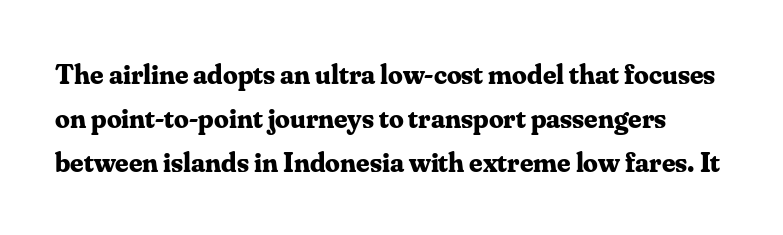
Q: Is the text bold? A: Yes.
Q: Is the text italic (slanted)? A: No, it is upright.
Q: Is the typeface a serif or a sans-serif typeface? A: Serif.
Q: Is the text underlined? A: No.
Q: Is the spacing between letters normal or unusually wide? A: Normal.
Q: Is the spacing between lines tight, normal or loose? A: Normal.
Q: Width (condensed, normal, or wide)? A: Normal.
Q: Stroke contrast? A: Medium.
Q: x-height? A: Small.
Q: Monospaced? A: No.
